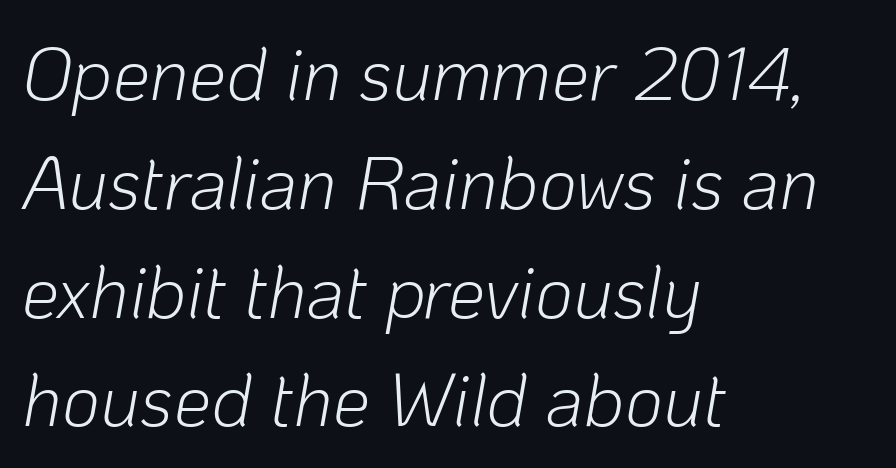
Q: Is the text bold? A: No.
Q: Is the text italic (slanted)? A: Yes, it leans right by about 10 degrees.
Q: Is the text underlined? A: No.
Q: How is the paragraph aligned? A: Left-aligned.
Q: Is the spacing between letters normal or unusually wide? A: Normal.
Q: Is the spacing between lines tight, normal or loose? A: Normal.
Q: Width (condensed, normal, or wide)? A: Normal.
Q: Stroke contrast? A: Low.
Q: x-height? A: Medium.
Q: Monospaced? A: No.
